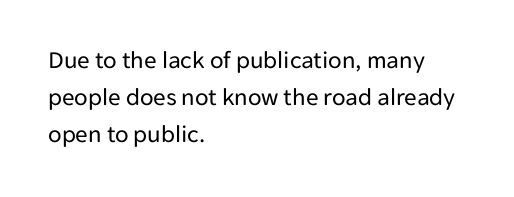
Q: Is the text bold? A: No.
Q: Is the text italic (slanted)? A: No, it is upright.
Q: Is the text underlined? A: No.
Q: How is the paragraph aligned? A: Left-aligned.
Q: Is the spacing between letters normal or unusually wide? A: Normal.
Q: Is the spacing between lines tight, normal or loose? A: Normal.
